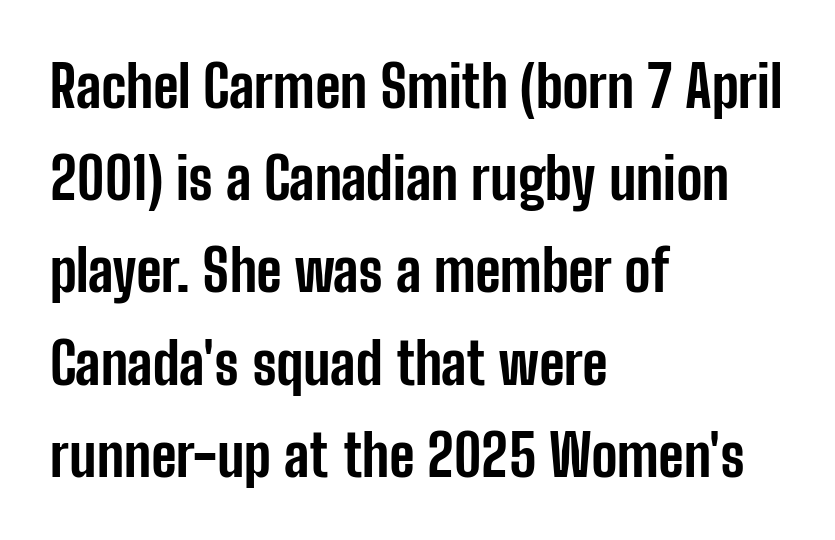
Words appear dense and cohesive because spacing is normal. The foot of each line stays bare and open. The lettering stays uniformly vertical, giving the passage a roman look. The designer left line spacing at the default. The lines are quadded left.
